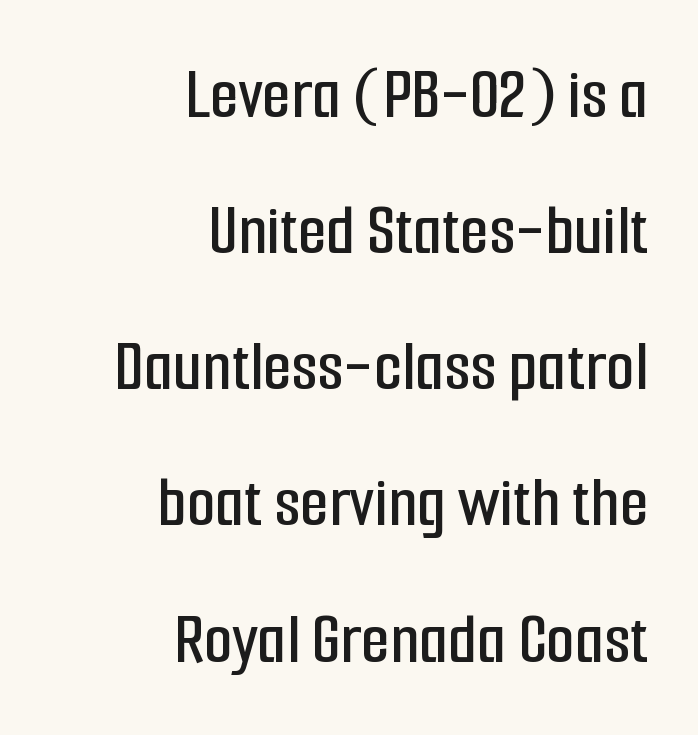
The image shows 74 px condensed sans-serif type, upright; set right-aligned, line spacing 1.84x, normal letter spacing, not underlined; low stroke contrast and a medium x-height.
